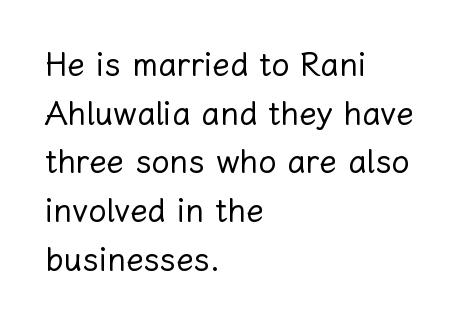
Q: Is the text bold? A: No.
Q: Is the text italic (slanted)? A: No, it is upright.
Q: Is the text underlined? A: No.
Q: How is the paragraph aligned? A: Left-aligned.
Q: Is the spacing between letters normal or unusually wide? A: Normal.
Q: Is the spacing between lines tight, normal or loose? A: Normal.
Q: Width (condensed, normal, or wide)? A: Normal.
Q: Stroke contrast? A: Low.
Q: x-height? A: Medium.
Q: Monospaced? A: No.
